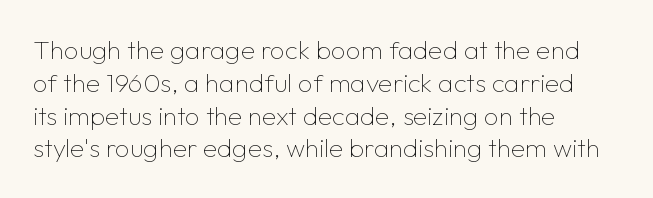
The image shows 26 px text type, upright; set left-aligned, normal line spacing (1.26x), normal letter spacing, not underlined.
